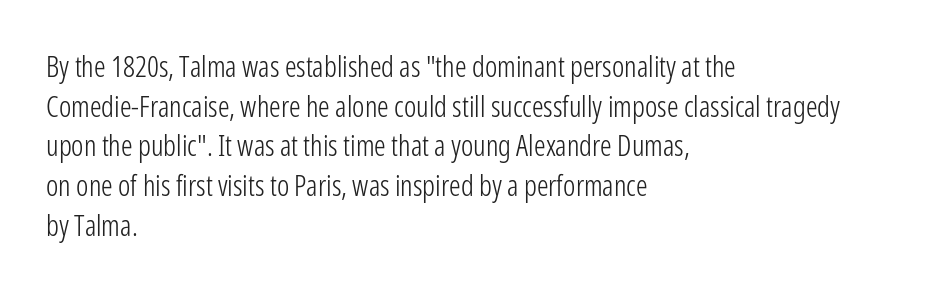
The image shows 29 px light, condensed sans-serif type, upright; set left-aligned, normal line spacing (1.37x), normal letter spacing, not underlined; low stroke contrast and a medium x-height.
